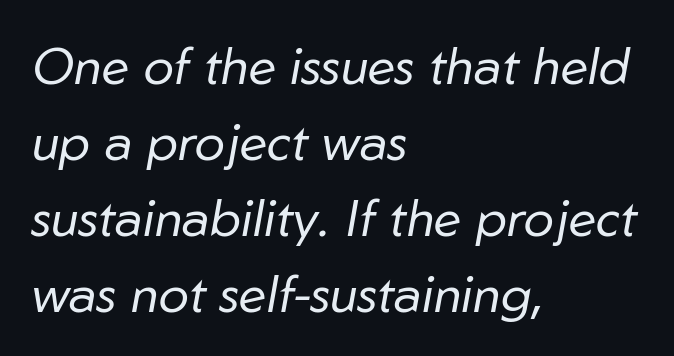
The image shows 51 px regular-weight type, italic (leaning right); set left-aligned, normal line spacing (1.49x), normal letter spacing, not underlined; low stroke contrast and a medium x-height.
